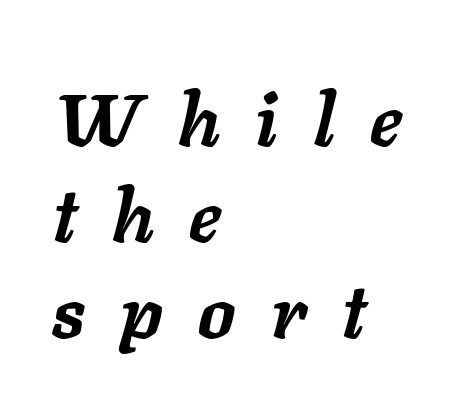
It's the slanting kind of type. Line spacing here is normal. Plenty of ink on the page — the face is bold. This sample is left-justified, so line endings fall wherever the words run out. The glyphs are unaccompanied by any horizontal stroke below them.
